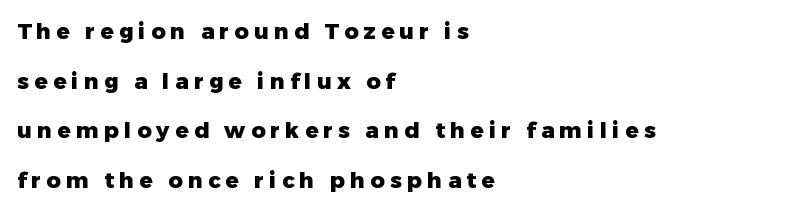
Q: Is the text bold? A: Yes.
Q: Is the text italic (slanted)? A: No, it is upright.
Q: Is the text underlined? A: No.
Q: How is the paragraph aligned? A: Left-aligned.
Q: Is the spacing between letters normal or unusually wide? A: Unusually wide.
Q: Is the spacing between lines tight, normal or loose? A: Loose.
